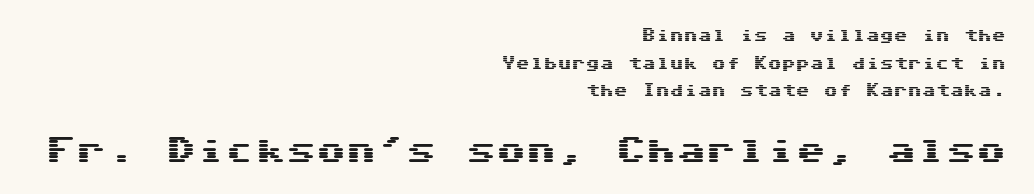
{"serif": "no", "italic": "no", "width": "wide", "stroke_contrast": "medium", "x_height": "medium", "underline": "no", "align": "right", "line_spacing": "loose", "line_spacing_ratio": 1.97, "letter_spacing": "normal", "letter_spacing_em": 0.0, "larger_block": "second", "size_ratio": 2.14, "glyph_px": 30}
